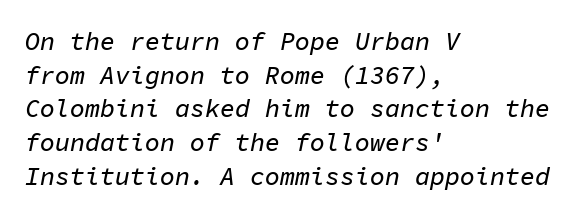
What's the leading like? Ordinary, nothing unusual. A bare baseline throughout the passage. There is no visible air inserted between adjacent glyphs. The axis of the letterforms is tilted away from vertical.
